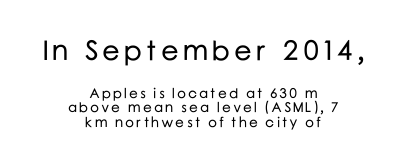
{"serif": "no", "italic": "no", "width": "normal", "stroke_contrast": "low", "x_height": "medium", "monospaced": "no", "underline": "no", "align": "center", "line_spacing": "tight", "line_spacing_ratio": 1.04, "larger_block": "first", "size_ratio": 2.0, "glyph_px": 28}
